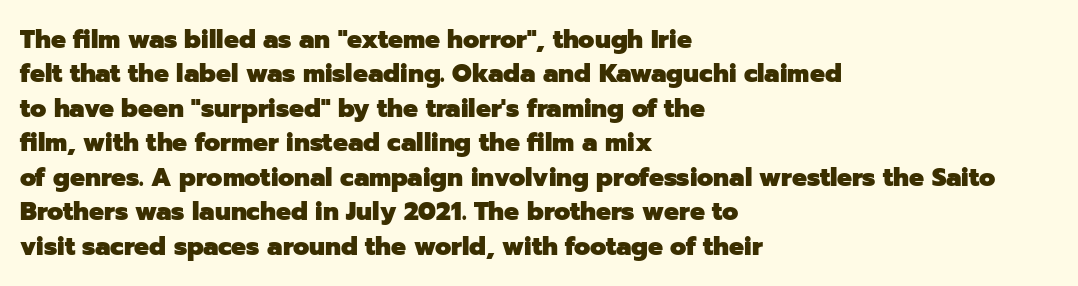
Q: Is the text bold? A: Yes.
Q: Is the text italic (slanted)? A: No, it is upright.
Q: Is the text underlined? A: No.
Q: How is the paragraph aligned? A: Left-aligned.
Q: Is the spacing between letters normal or unusually wide? A: Normal.
Q: Is the spacing between lines tight, normal or loose? A: Normal.
